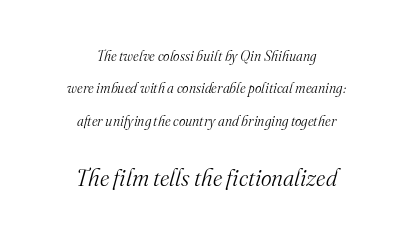
{"italic": "yes", "lean": "right", "slant_degrees": 16, "bold": "no", "underline": "no", "align": "center", "line_spacing": "loose", "line_spacing_ratio": 2.32, "letter_spacing": "normal", "letter_spacing_em": 0.0, "larger_block": "second", "size_ratio": 1.64, "glyph_px": 23}
